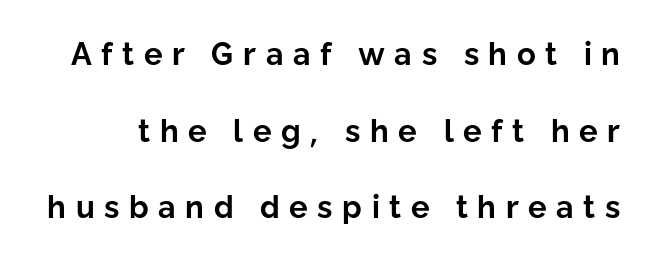
{"serif": "no", "italic": "no", "bold": "yes", "weight": "bold", "width": "normal", "stroke_contrast": "low", "x_height": "medium", "monospaced": "no", "underline": "no", "line_spacing": "loose", "line_spacing_ratio": 2.47, "letter_spacing": "wide", "letter_spacing_em": 0.31, "glyph_px": 31}
